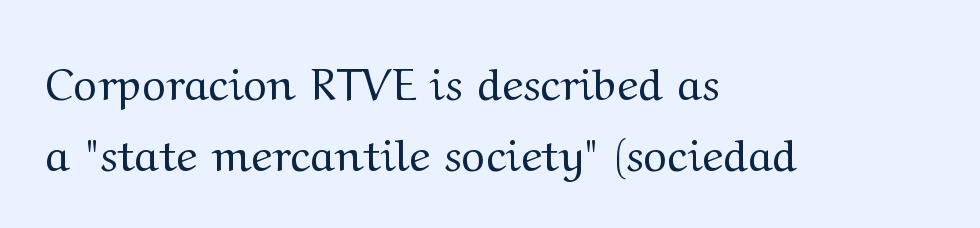
Q: Is the text bold? A: No.
Q: Is the text italic (slanted)? A: No, it is upright.
Q: Is the typeface a serif or a sans-serif typeface? A: Serif.
Q: Is the text underlined? A: No.
Q: How is the paragraph aligned? A: Left-aligned.
Q: Is the spacing between letters normal or unusually wide? A: Normal.
Q: Is the spacing between lines tight, normal or loose? A: Normal.
Q: Width (condensed, normal, or wide)? A: Wide.
Q: Stroke contrast? A: Medium.
Q: x-height? A: Medium.
Q: Monospaced? A: No.
